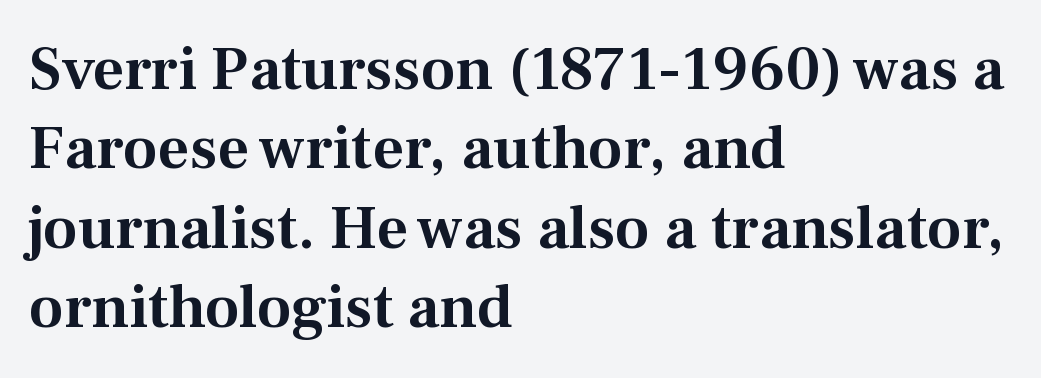
The image shows 62 px serif type, upright; set left-aligned, normal line spacing (1.28x), normal letter spacing, not underlined; medium stroke contrast and a medium x-height.
